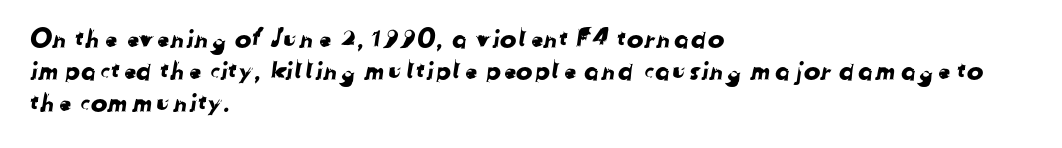
Descenders hang freely into open space. Line starts are locked; line ends wander. Characters follow at the spacing the type designer built in. A normal amount of white space separates one row of letters from the next.
